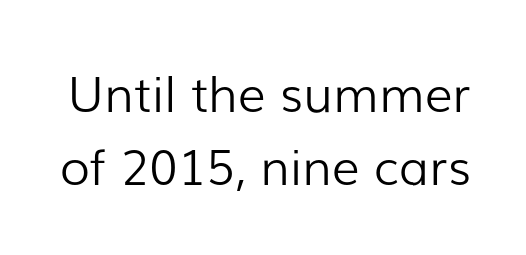
The image shows 49 px light sans-serif type, upright; set normal line spacing (1.5x), normal letter spacing, not underlined; low stroke contrast and a medium x-height.
